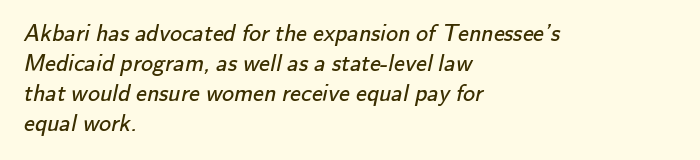
{"bold": "no", "underline": "no", "align": "left", "line_spacing": "normal", "line_spacing_ratio": 1.25, "letter_spacing": "normal", "letter_spacing_em": 0.0, "glyph_px": 24}
